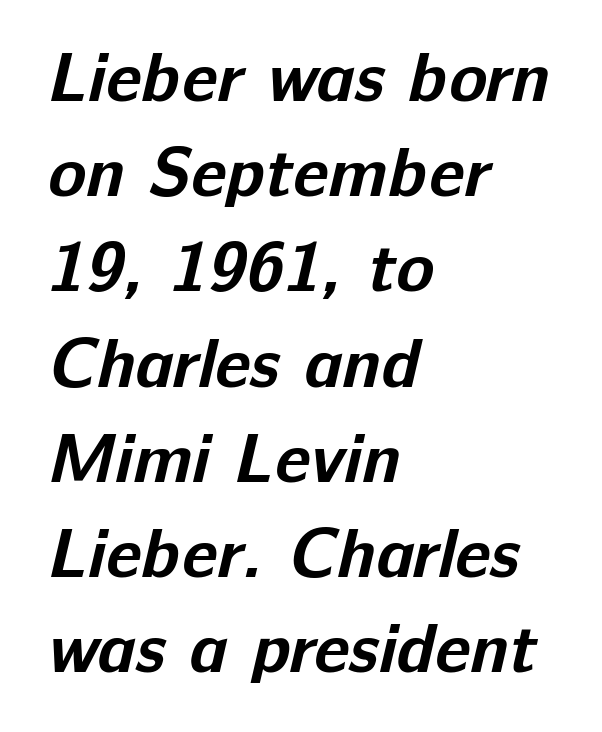
In CSS terms this would be text-align: left. The letterforms sit shoulder to shoulder at normal distance. A normal amount of white space separates one row of letters from the next. The characters display no serif detailing; their extremities are plain. Heavy, bold letterforms. This rendering features lettering with no underline.
